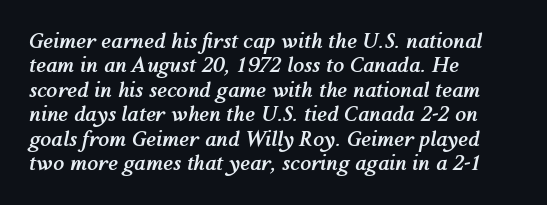
{"italic": "yes", "lean": "right", "slant_degrees": 12, "bold": "yes", "underline": "no", "align": "left", "line_spacing_ratio": 1.22, "letter_spacing": "normal", "letter_spacing_em": 0.0, "glyph_px": 20}
